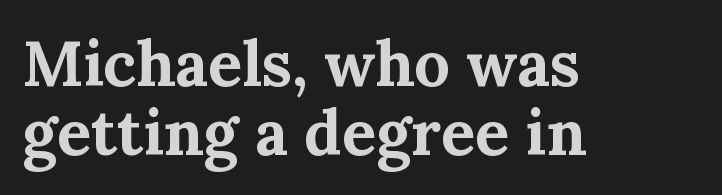
The image shows 63 px bold serif type, upright; set left-aligned, tight line spacing (1.09x), normal letter spacing, not underlined; medium stroke contrast and a medium x-height.
